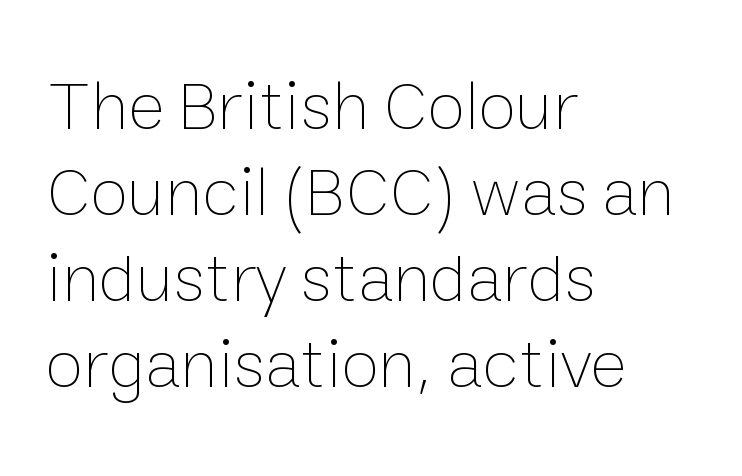
{"italic": "no", "bold": "no", "weight": "thin", "width": "normal", "stroke_contrast": "low", "x_height": "medium", "monospaced": "no", "underline": "no", "align": "left", "line_spacing_ratio": 1.23, "letter_spacing": "normal", "letter_spacing_em": 0.0, "glyph_px": 70}
